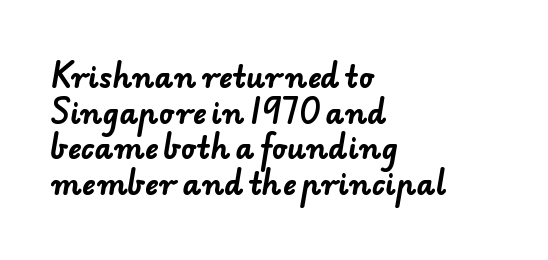
Q: Is the text bold? A: Yes.
Q: Is the typeface a serif or a sans-serif typeface? A: Sans-serif.
Q: Is the text underlined? A: No.
Q: How is the paragraph aligned? A: Left-aligned.
Q: Is the spacing between letters normal or unusually wide? A: Normal.
Q: Width (condensed, normal, or wide)? A: Normal.
Q: Stroke contrast? A: Low.
Q: x-height? A: Small.
Q: Monospaced? A: No.
